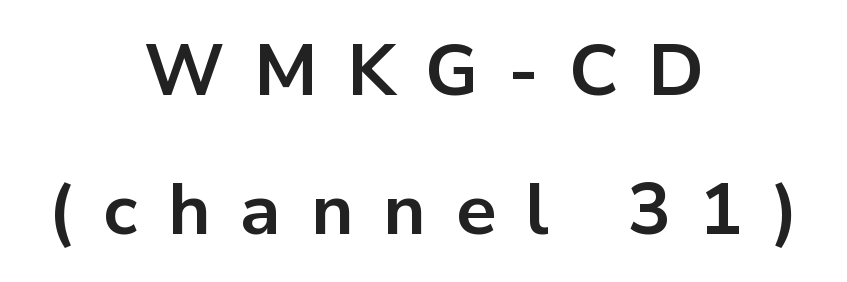
The image shows 72 px bold sans-serif type, upright; set centered, loose line spacing (1.93x), unusually wide letter spacing (+0.41 em), not underlined; low stroke contrast and a medium x-height.
